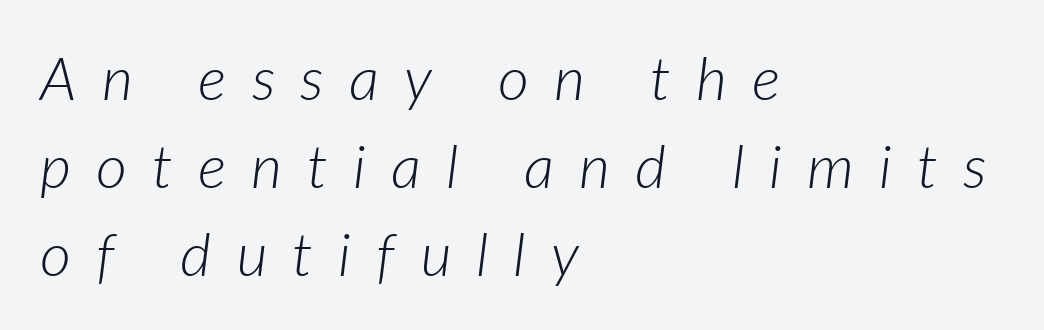
Looks like regular typesetting: each glyph gets only the width it needs. Rows of type keep a routine distance in the vertical direction. Stroke thickness stays within the range of a standard reading face or lighter. Anything drawn beneath the words? Only blank space. Here the glyphs are tracked loosely, breaking word shapes into spaced letters.
